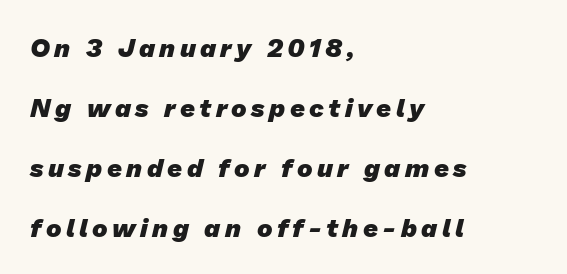
Q: Is the text bold? A: Yes.
Q: Is the text underlined? A: No.
Q: How is the paragraph aligned? A: Left-aligned.
Q: Is the spacing between lines tight, normal or loose? A: Loose.
